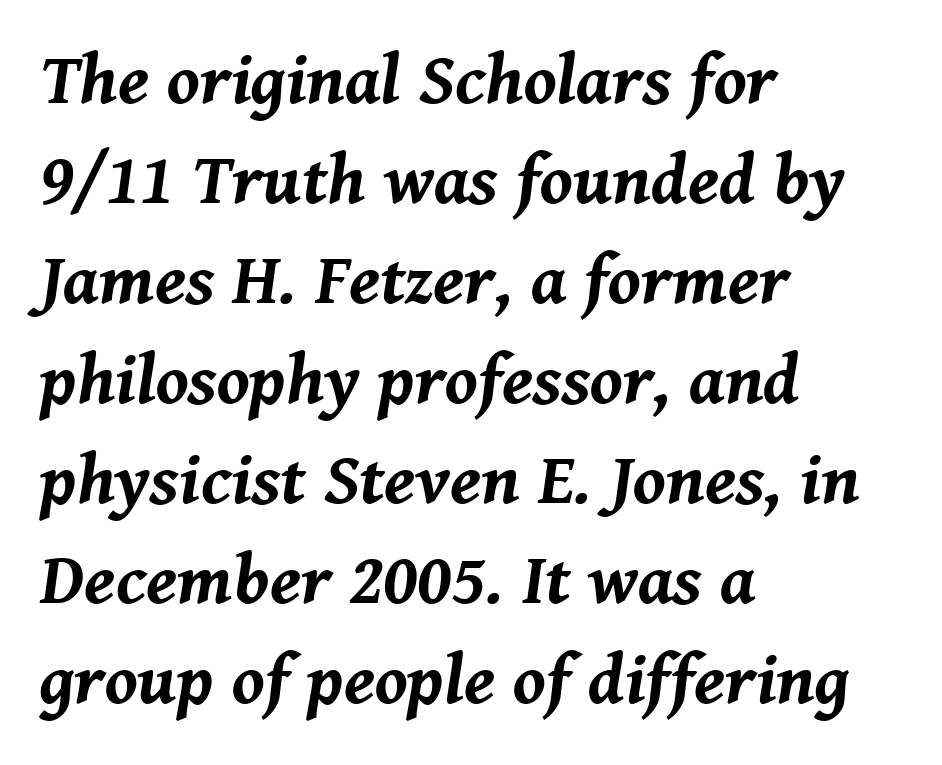
{"italic": "yes", "lean": "right", "slant_degrees": 8, "bold": "yes", "weight": "bold", "width": "normal", "stroke_contrast": "medium", "x_height": "medium", "monospaced": "no", "underline": "no", "align": "left", "line_spacing": "normal", "line_spacing_ratio": 1.39, "letter_spacing": "normal", "letter_spacing_em": 0.0, "glyph_px": 72}
